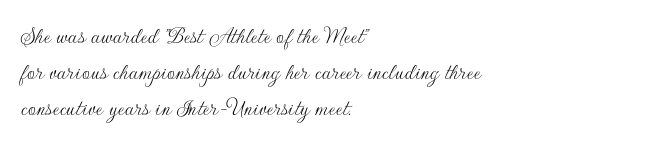
{"bold": "no", "underline": "no", "align": "left", "line_spacing": "normal", "line_spacing_ratio": 1.45, "letter_spacing": "normal", "letter_spacing_em": 0.0, "glyph_px": 25}
